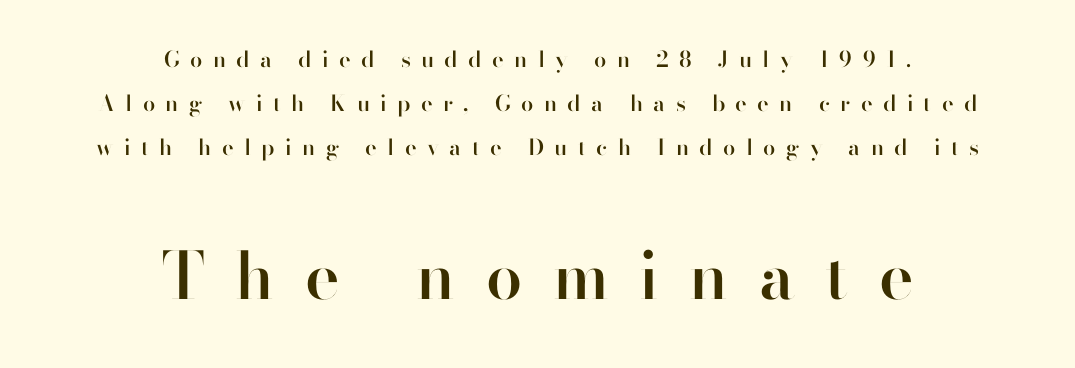
This layout puts the modest block above and the oversized block below. If you folded the block vertically in half, each line would mirror itself in length. Do the letters lean? They stand straight. This sample uses a sans-serif face. In terms of weight, the rendering is demibold, just under bold. Spacing verdict: proportional, widths tailored to each character.
